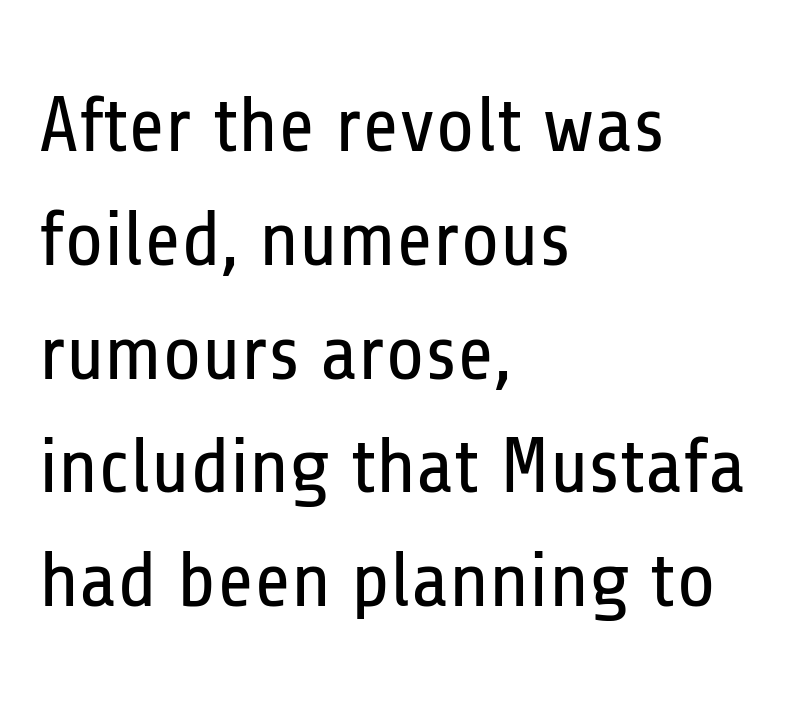
The image shows 79 px regular-weight, condensed sans-serif type, upright; set left-aligned, normal line spacing (1.44x), normal letter spacing, not underlined; low stroke contrast and a medium x-height.
